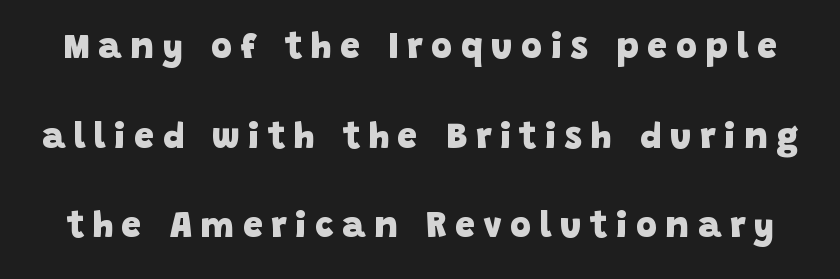
Q: Is the text bold? A: Yes.
Q: Is the typeface a serif or a sans-serif typeface? A: Sans-serif.
Q: Is the text underlined? A: No.
Q: Is the spacing between letters normal or unusually wide? A: Unusually wide.
Q: Is the spacing between lines tight, normal or loose? A: Loose.
Q: Width (condensed, normal, or wide)? A: Normal.
Q: Stroke contrast? A: Low.
Q: x-height? A: Large.
Q: Monospaced? A: No.
